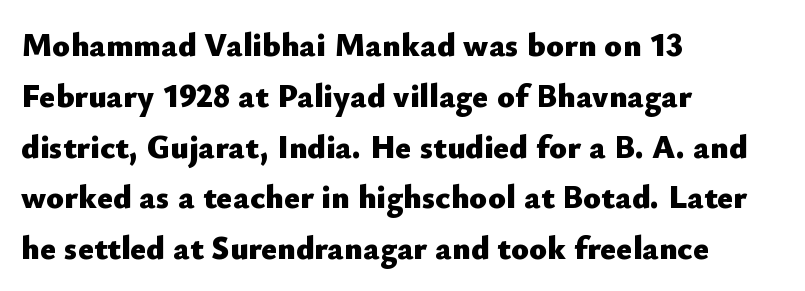
In terms of posture, this sample is upright. The face used here is rendered with its standard letterfit. Underline: absent. Vertical spacing — default. These lines carry a lot of weight — the face is fully bold.
